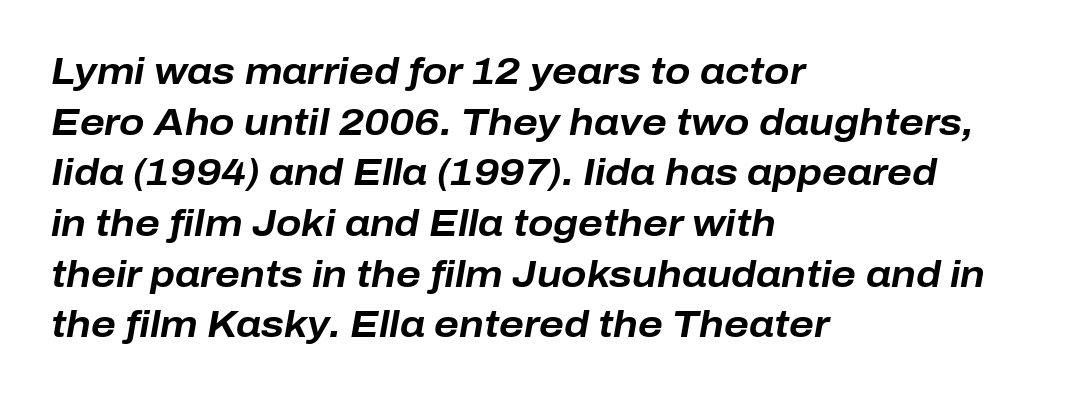
The image shows 37 px bold type, italic (leaning right); set left-aligned, normal line spacing (1.37x), normal letter spacing, not underlined; low stroke contrast and a medium x-height.
